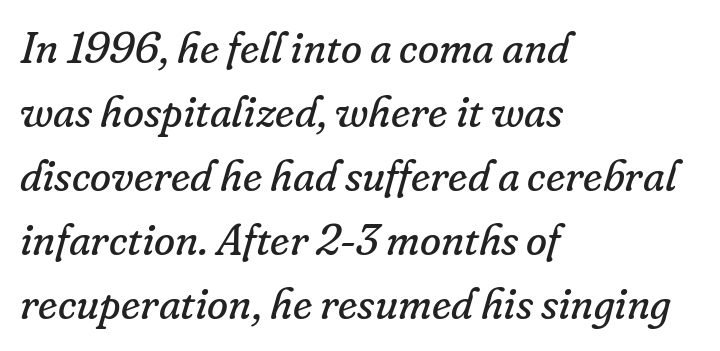
You could not count columns in this text — the font is proportionally spaced. Are there feet on the stems? There are — it's a serif. Line beginnings align vertically; line endings do not. Between one letter and the next there's only the usual sliver of space.
